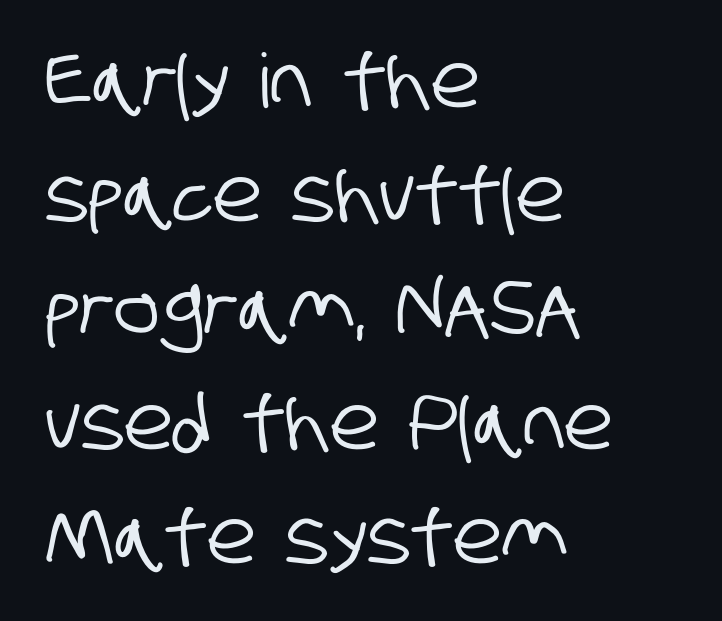
Q: Is the typeface a serif or a sans-serif typeface? A: Sans-serif.
Q: Is the text underlined? A: No.
Q: How is the paragraph aligned? A: Left-aligned.
Q: Is the spacing between letters normal or unusually wide? A: Normal.
Q: Is the spacing between lines tight, normal or loose? A: Normal.
Q: Width (condensed, normal, or wide)? A: Condensed.
Q: Stroke contrast? A: Low.
Q: x-height? A: Large.
Q: Monospaced? A: No.
